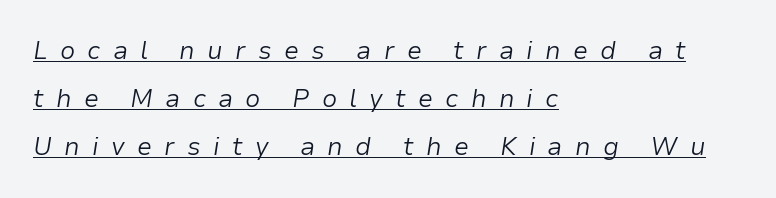
Q: Is the text bold? A: No.
Q: Is the text italic (slanted)? A: Yes, it leans right by about 9 degrees.
Q: Is the text underlined? A: Yes.
Q: How is the paragraph aligned? A: Left-aligned.
Q: Is the spacing between letters normal or unusually wide? A: Unusually wide.
Q: Is the spacing between lines tight, normal or loose? A: Loose.
